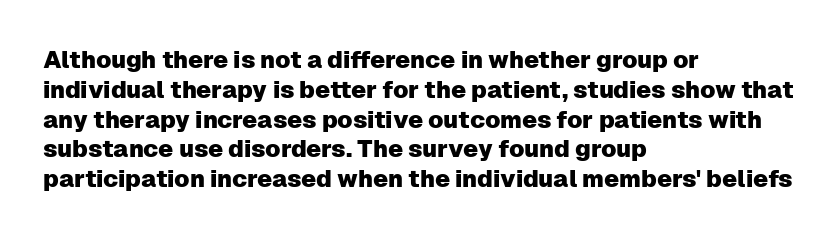
Q: Is the text italic (slanted)? A: No, it is upright.
Q: Is the text underlined? A: No.
Q: How is the paragraph aligned? A: Left-aligned.
Q: Is the spacing between letters normal or unusually wide? A: Normal.
